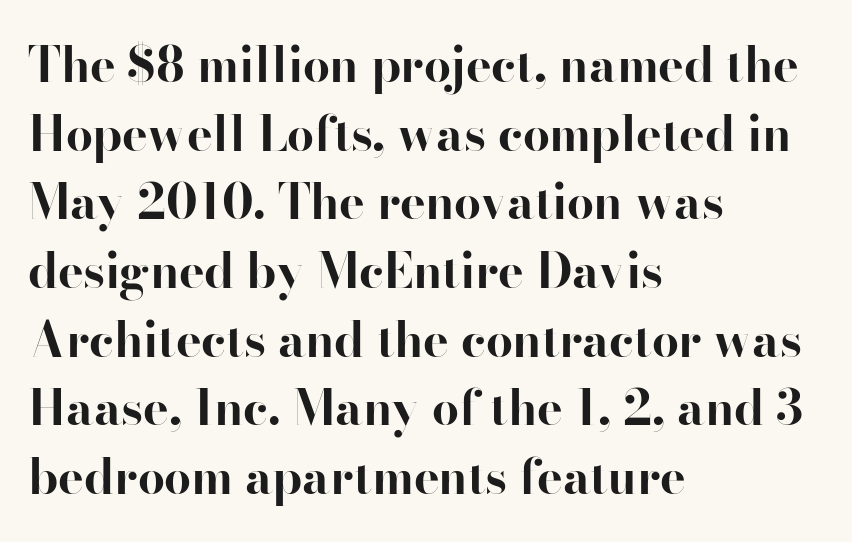
The horizontal fit of the characters is conventional and even. Nobody drew a line under any word here. Proportional: the letters do not fall into vertical columns. The lines are quadded left. Summary of vertical rhythm: regular, with standard interline spacing.
